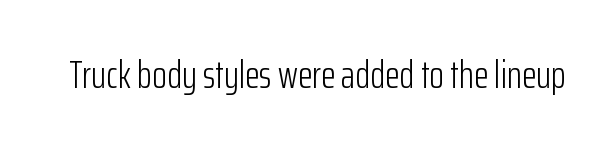
Q: Is the text bold? A: No.
Q: Is the text italic (slanted)? A: No, it is upright.
Q: Is the typeface a serif or a sans-serif typeface? A: Sans-serif.
Q: Is the text underlined? A: No.
Q: Is the spacing between letters normal or unusually wide? A: Normal.
Q: Width (condensed, normal, or wide)? A: Condensed.
Q: Stroke contrast? A: Low.
Q: x-height? A: Medium.
Q: Monospaced? A: No.
